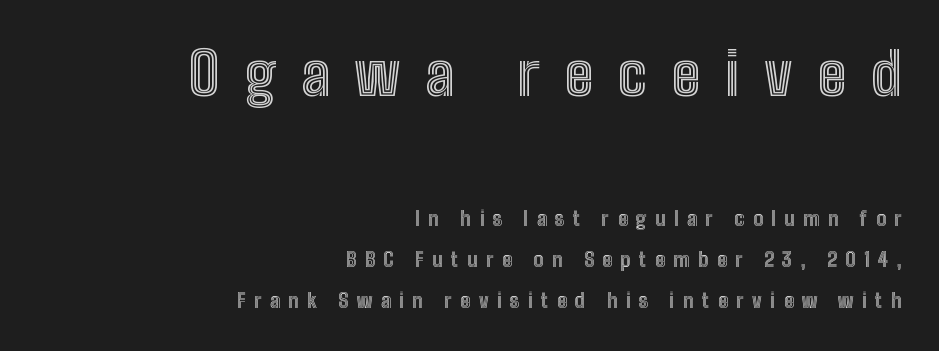
The rendering inserts visible extra space after every character. Words float on clear page, feet unadorned. Character size in the leading block exceeds that of the trailing block. A flush-right, rag-left setting is used for this passage. Tall strokes in this sample are plumb rather than angled.
